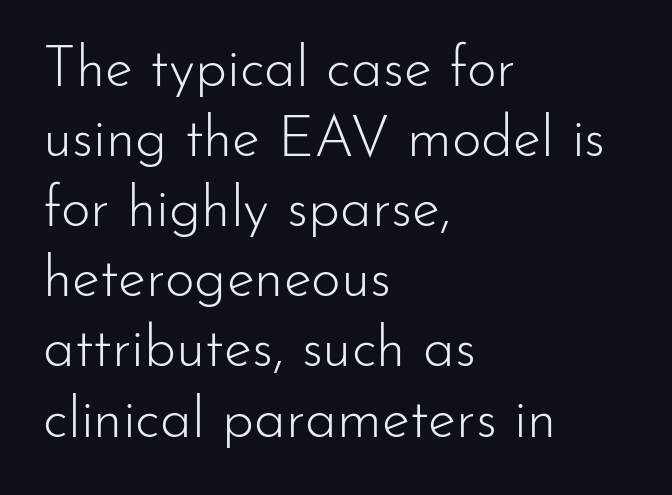
{"serif": "no", "italic": "no", "bold": "no", "weight": "light", "width": "normal", "stroke_contrast": "low", "x_height": "small", "monospaced": "no", "underline": "no", "align": "left", "line_spacing_ratio": 1.23, "letter_spacing": "normal", "letter_spacing_em": 0.0, "glyph_px": 57}
